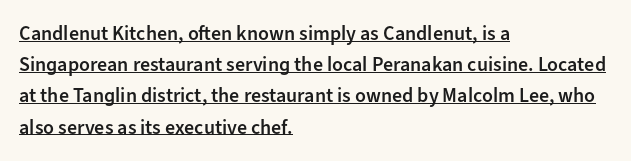
Q: Is the text bold? A: Semi-bold.
Q: Is the text italic (slanted)? A: No, it is upright.
Q: Is the text underlined? A: Yes.
Q: How is the paragraph aligned? A: Left-aligned.
Q: Is the spacing between letters normal or unusually wide? A: Normal.
Q: Is the spacing between lines tight, normal or loose? A: Normal.
